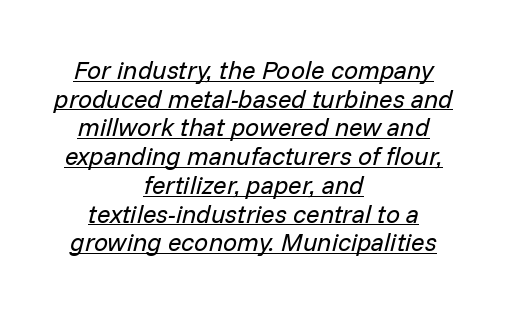
Q: Is the text bold? A: No.
Q: Is the text italic (slanted)? A: Yes, it leans right by about 14 degrees.
Q: Is the text underlined? A: Yes.
Q: How is the paragraph aligned? A: Centered.
Q: Is the spacing between letters normal or unusually wide? A: Normal.
Q: Is the spacing between lines tight, normal or loose? A: Tight.
